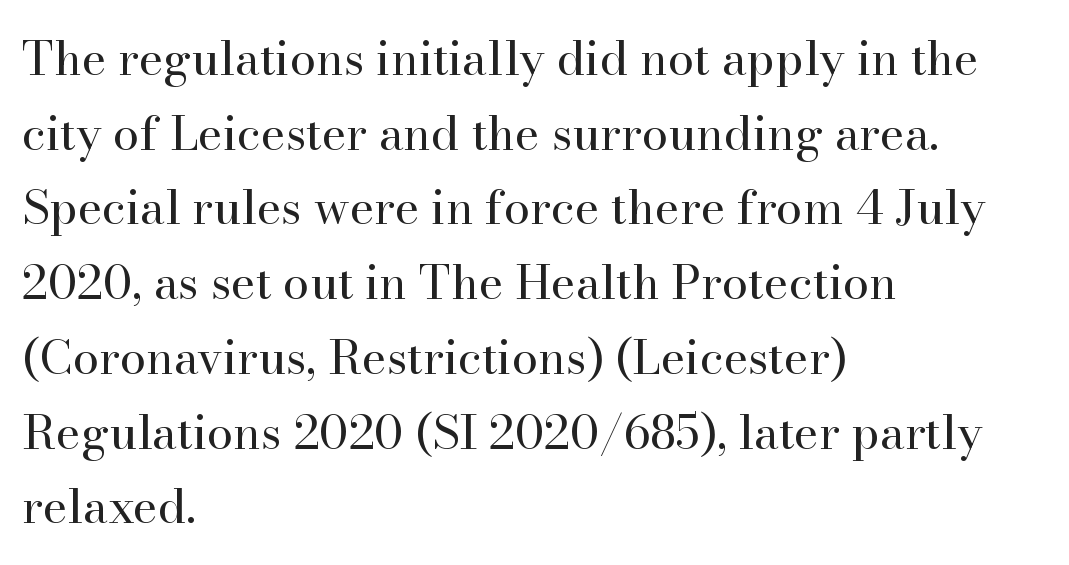
{"serif": "yes", "italic": "no", "bold": "no", "weight": "regular", "width": "normal", "stroke_contrast": "high", "x_height": "small", "monospaced": "no", "underline": "no", "align": "left", "line_spacing": "normal", "line_spacing_ratio": 1.59, "letter_spacing": "normal", "letter_spacing_em": 0.0, "glyph_px": 47}
